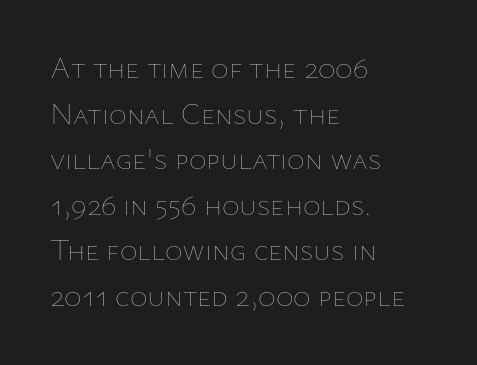
The image shows 30 px thin type, upright; set left-aligned, normal line spacing (1.52x), normal letter spacing, not underlined; low stroke contrast and a medium x-height.
